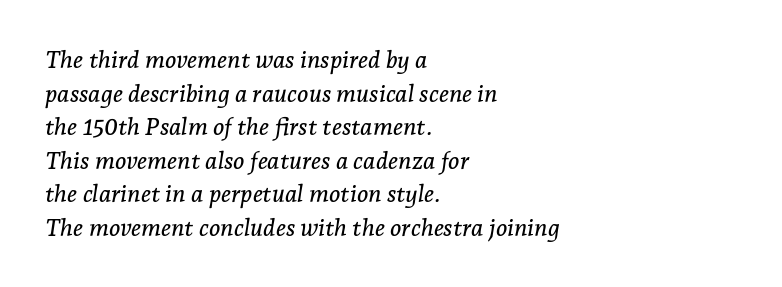
Words appear dense and cohesive because spacing is normal. Characters are canted at an angle relative to the baseline's perpendicular. The string is rendered with underlining switched off. These lines stack with their left ends in a neat column. These lines sit exactly where default settings would place them.
